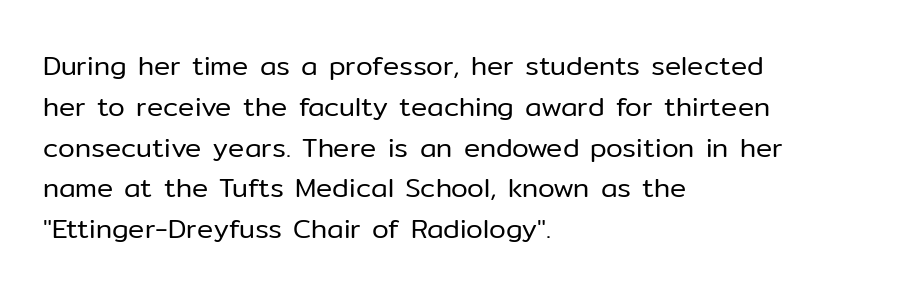
The image shows 27 px text type, upright; set left-aligned, normal line spacing (1.51x), normal letter spacing, not underlined.
